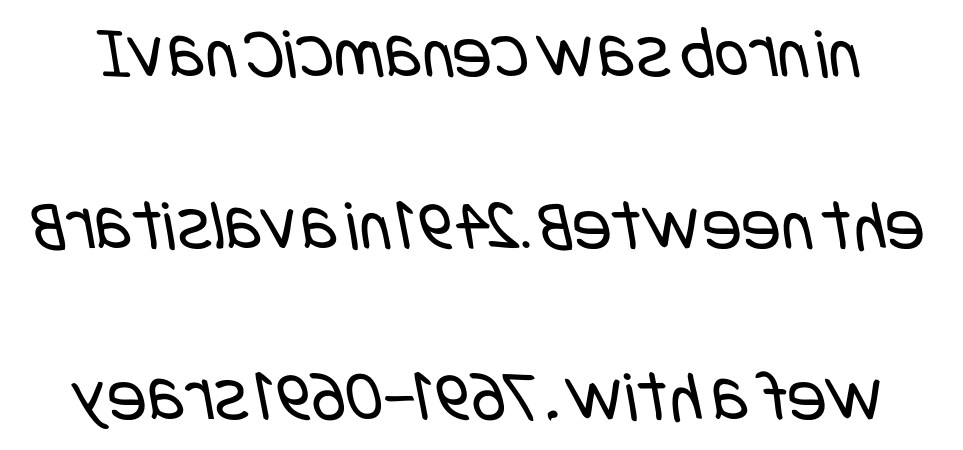
The image shows 73 px regular-weight, condensed sans-serif type; set loose line spacing (2.35x), normal letter spacing, not underlined; low stroke contrast and a large x-height.
